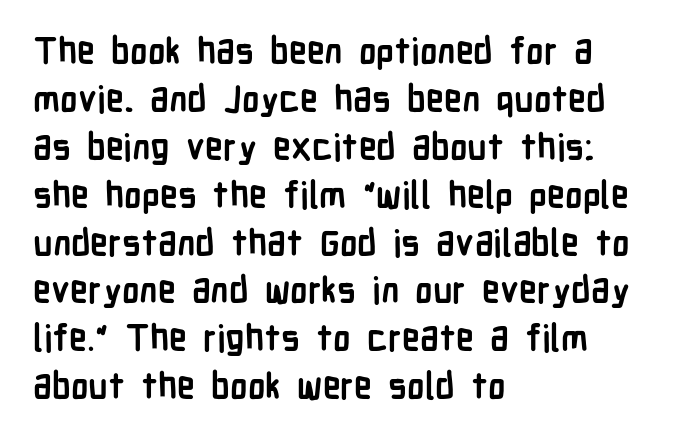
{"serif": "no", "italic": "no", "bold": "yes", "weight": "semibold", "width": "condensed", "stroke_contrast": "low", "x_height": "medium", "monospaced": "no", "underline": "no", "align": "left", "line_spacing": "normal", "line_spacing_ratio": 1.33, "letter_spacing": "normal", "letter_spacing_em": 0.0, "glyph_px": 36}
